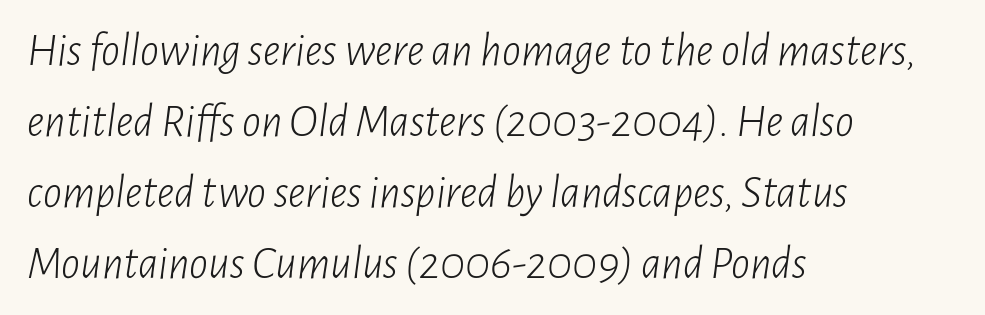
The image shows 47 px light, condensed type, italic (leaning right); set left-aligned, normal line spacing (1.51x), normal letter spacing, not underlined; low stroke contrast and a medium x-height.
